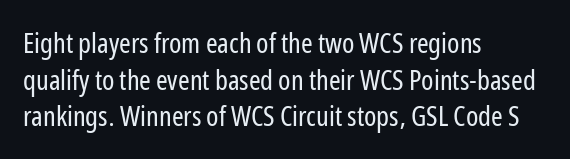
Q: Is the text bold? A: No.
Q: Is the text italic (slanted)? A: No, it is upright.
Q: Is the typeface a serif or a sans-serif typeface? A: Sans-serif.
Q: Is the text underlined? A: No.
Q: How is the paragraph aligned? A: Left-aligned.
Q: Is the spacing between letters normal or unusually wide? A: Normal.
Q: Is the spacing between lines tight, normal or loose? A: Normal.
Q: Width (condensed, normal, or wide)? A: Condensed.
Q: Stroke contrast? A: Low.
Q: x-height? A: Medium.
Q: Monospaced? A: No.
